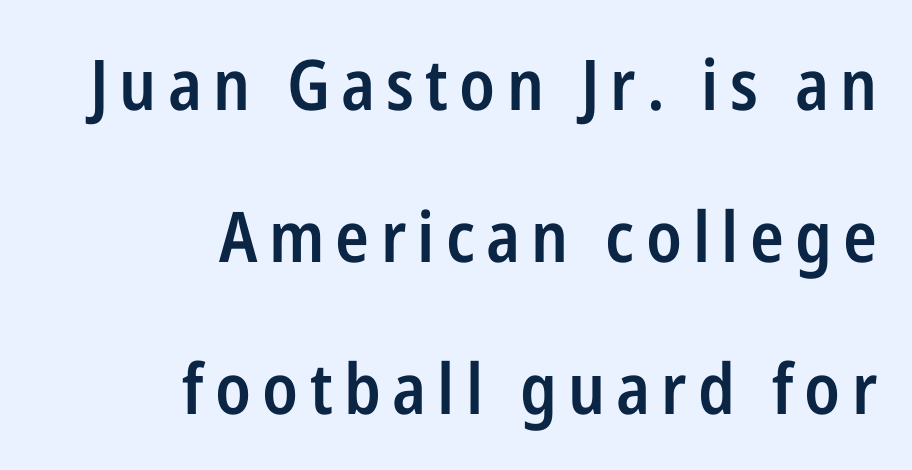
Q: Is the text bold? A: Semi-bold.
Q: Is the text italic (slanted)? A: No, it is upright.
Q: Is the typeface a serif or a sans-serif typeface? A: Sans-serif.
Q: Is the text underlined? A: No.
Q: How is the paragraph aligned? A: Right-aligned.
Q: Is the spacing between lines tight, normal or loose? A: Loose.
Q: Width (condensed, normal, or wide)? A: Condensed.
Q: Stroke contrast? A: Low.
Q: x-height? A: Medium.
Q: Monospaced? A: No.
